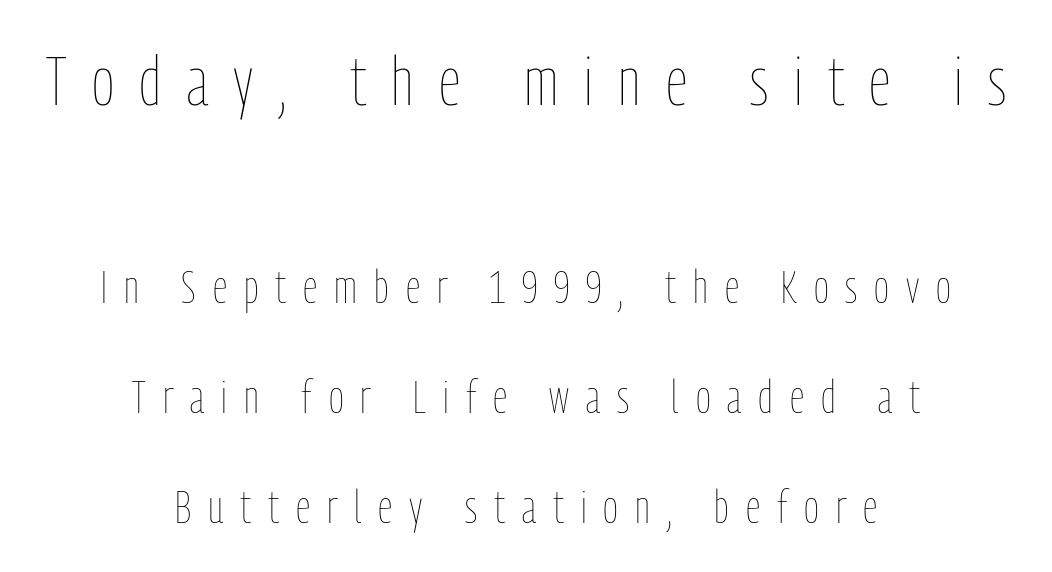
The typesetter chose a symmetrical, centered arrangement here. Glance below the letters and you will spot only blank space. Vertical spacing — loose. Style check: upright. Spacing verdict: proportional, widths tailored to each character. The face used here is rendered with a markedly widened letterfit.
